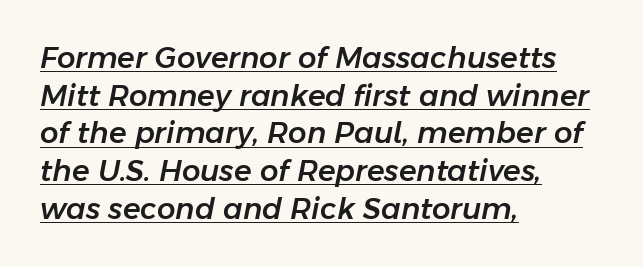
{"italic": "yes", "lean": "right", "slant_degrees": 11, "width": "normal", "stroke_contrast": "low", "x_height": "medium", "monospaced": "no", "underline": "yes", "align": "left", "line_spacing": "normal", "line_spacing_ratio": 1.3, "letter_spacing": "normal", "letter_spacing_em": 0.0, "glyph_px": 29}
